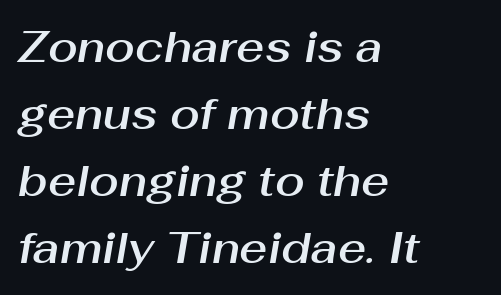
{"italic": "yes", "lean": "right", "slant_degrees": 10, "width": "normal", "stroke_contrast": "medium", "x_height": "medium", "monospaced": "no", "underline": "no", "align": "left", "line_spacing": "normal", "line_spacing_ratio": 1.56, "letter_spacing": "normal", "letter_spacing_em": 0.0, "glyph_px": 43}
